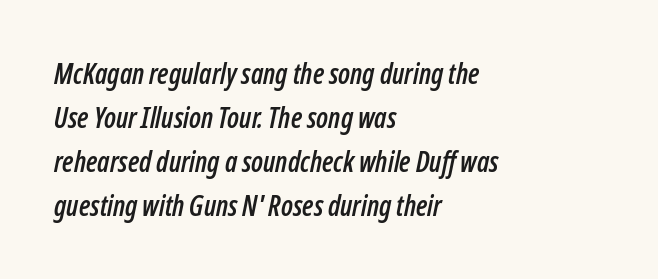
The image shows 28 px condensed type, italic (leaning right); set left-aligned, normal line spacing (1.57x), normal letter spacing, not underlined; low stroke contrast and a medium x-height.
